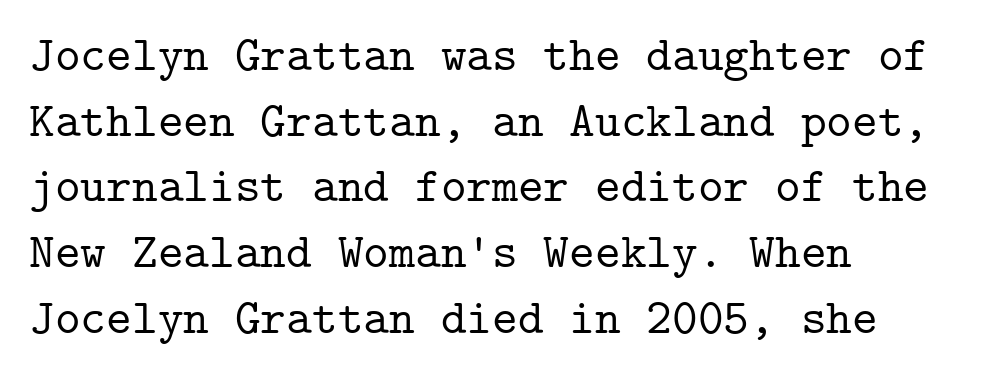
The image shows 49 px serif type, upright, monospaced; set left-aligned, normal line spacing (1.34x), normal letter spacing, not underlined; low stroke contrast and a medium x-height.
